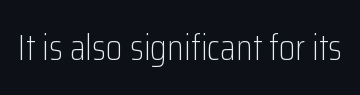
Nobody touched the tracking dial on this one. Tall strokes in this sample are plumb rather than angled. Each letter's strokes conclude bluntly, with no projecting serifs. Varying glyph widths throughout — classic text-font behaviour.
